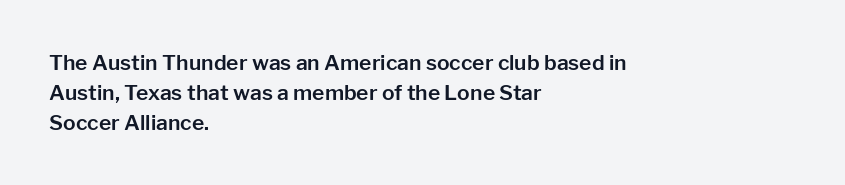
Q: Is the text italic (slanted)? A: No, it is upright.
Q: Is the text underlined? A: No.
Q: How is the paragraph aligned? A: Left-aligned.
Q: Is the spacing between letters normal or unusually wide? A: Normal.
Q: Is the spacing between lines tight, normal or loose? A: Normal.
